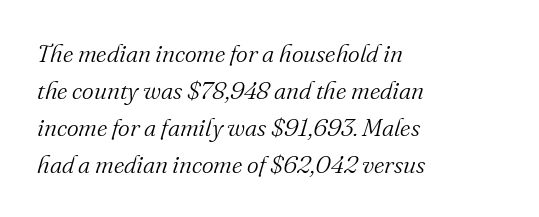
Q: Is the text bold? A: No.
Q: Is the text italic (slanted)? A: Yes, it leans right by about 16 degrees.
Q: Is the text underlined? A: No.
Q: How is the paragraph aligned? A: Left-aligned.
Q: Is the spacing between letters normal or unusually wide? A: Normal.
Q: Is the spacing between lines tight, normal or loose? A: Normal.
